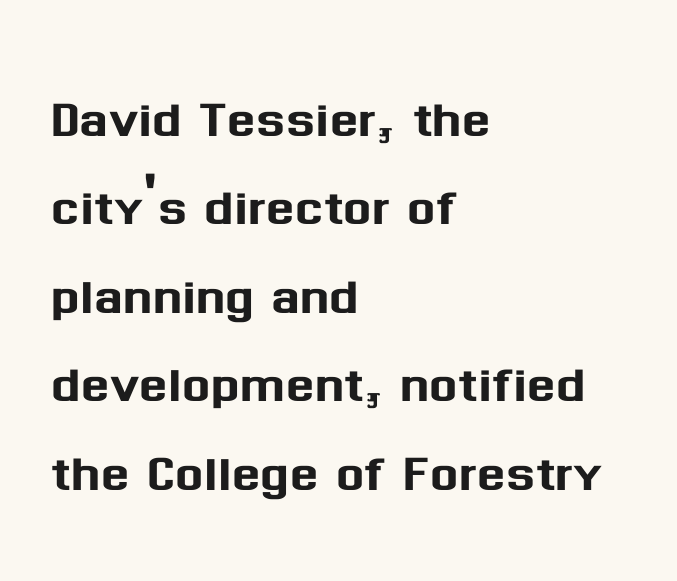
{"serif": "no", "italic": "no", "width": "normal", "stroke_contrast": "medium", "x_height": "medium", "monospaced": "no", "underline": "no", "align": "left", "line_spacing": "normal", "line_spacing_ratio": 1.32, "letter_spacing": "normal", "letter_spacing_em": 0.0, "glyph_px": 67}
